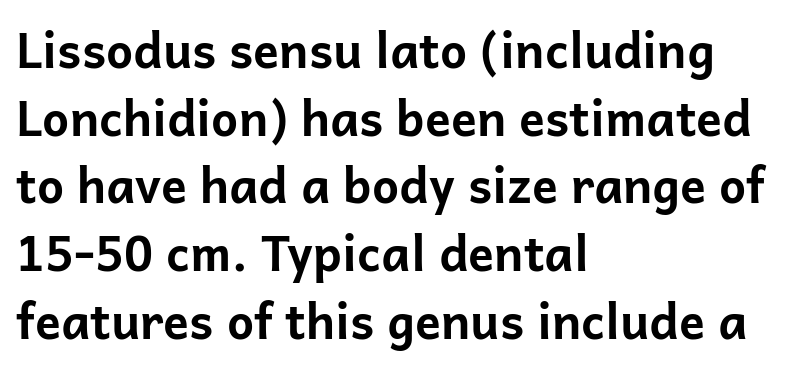
Stroke terminals: plain, sans-serif. Italic? Not at all — the glyphs are vertical. The passage shown is not underscored anywhere. The ragged edge is on the right, which tells us the setting is flush left. Interline gaps are of average width in this sample. A typesetter would call this proportional, since set widths differ per character.
